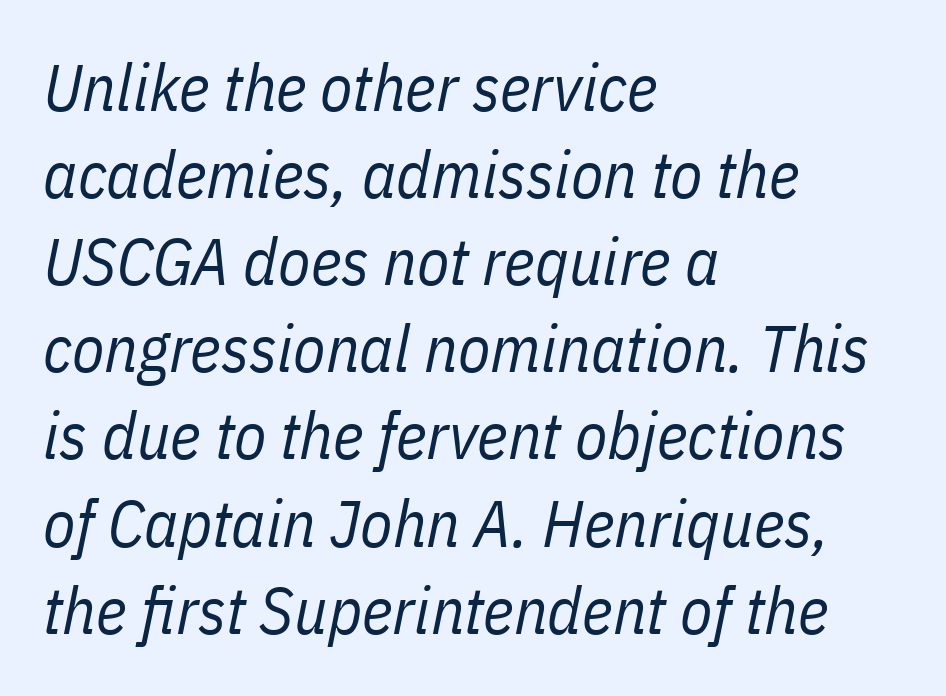
Leading: standard. Casual observation: everything's shoved over to the left. Observe the lean: these are italic letterforms. Decoration check: the copy has no underline. The type is set solid horizontally, with unmodified tracking. Do the characters align in a grid? No, the font is proportional.
